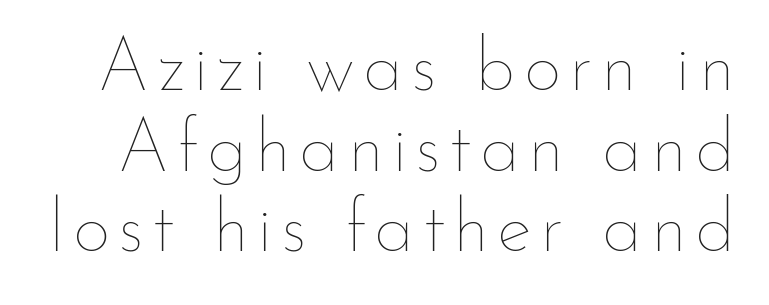
The image shows 74 px thin type, upright; set tight line spacing (1.09x), not underlined; low stroke contrast and a small x-height.
